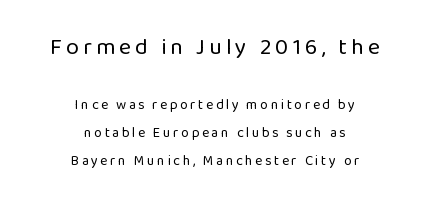
The image shows 23 px text type, upright; set centered, loose line spacing (1.99x), not underlined; the first (top) block is 1.64x larger.
